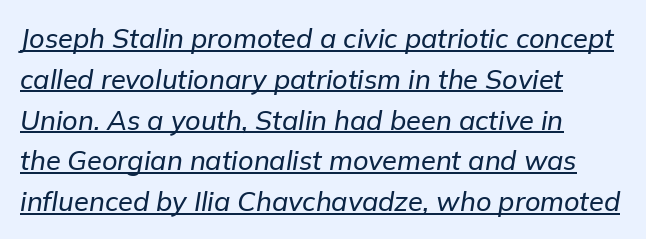
{"italic": "yes", "lean": "right", "slant_degrees": 9, "underline": "yes", "align": "left", "line_spacing": "normal", "line_spacing_ratio": 1.51, "letter_spacing": "normal", "letter_spacing_em": 0.0, "glyph_px": 27}
